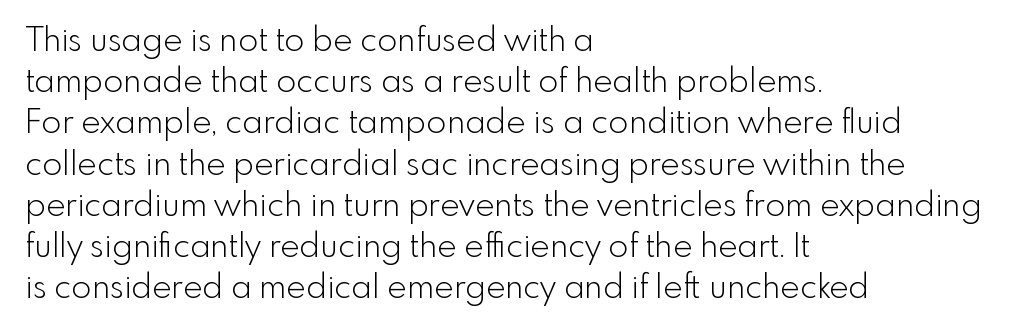
Q: Is the text bold? A: No.
Q: Is the text italic (slanted)? A: No, it is upright.
Q: Is the typeface a serif or a sans-serif typeface? A: Sans-serif.
Q: Is the text underlined? A: No.
Q: How is the paragraph aligned? A: Left-aligned.
Q: Is the spacing between letters normal or unusually wide? A: Normal.
Q: Is the spacing between lines tight, normal or loose? A: Normal.
Q: Width (condensed, normal, or wide)? A: Normal.
Q: x-height? A: Small.
Q: Monospaced? A: No.
